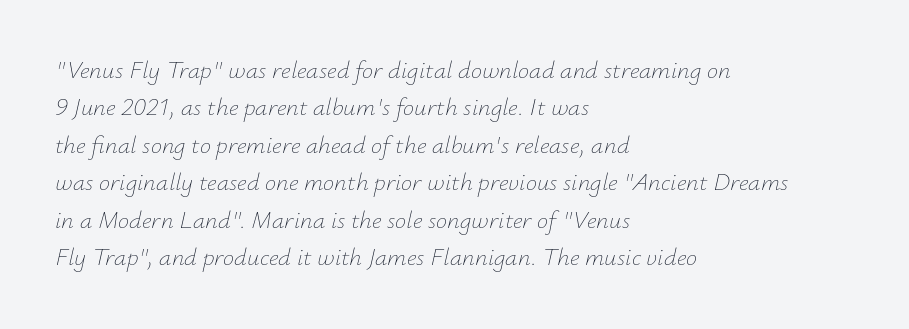
Posture: slanted. Underline: absent. This block has exactly the height ordinary leading produces. How are the letters spaced? Ordinarily, with no added tracking. The ragged edge is on the right, which tells us the setting is flush left. Counters stay open thanks to moderate or lighter strokes.
